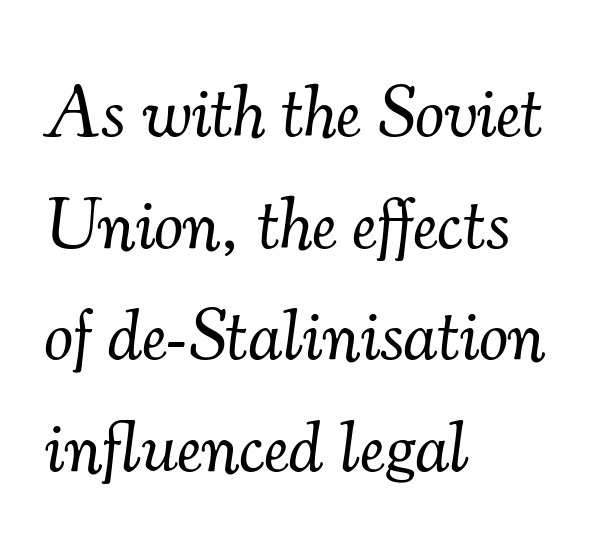
Caption: standard tracking, unaltered. The weight would be labelled regular, book, light, or lighter still. Caption: multi-line text, flush left, ragged right. Quick note: underline off.
